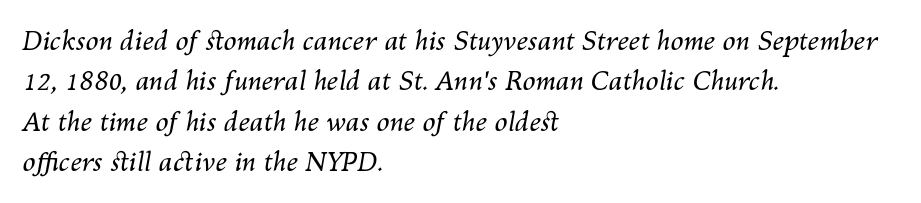
The rendering uses a moderate line-height, typical for paragraphs. Bold? No — there's no thickening of the strokes. If you drew a line through each stem, it would be angled. Reading down the block, your eye returns to a fixed left position each line.
